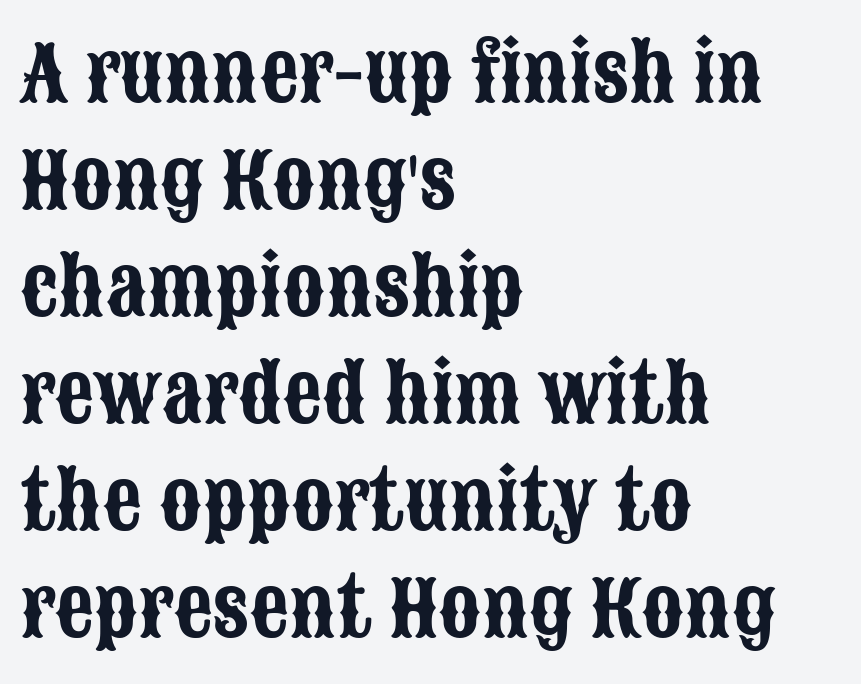
Q: Is the text italic (slanted)? A: No, it is upright.
Q: Is the typeface a serif or a sans-serif typeface? A: Sans-serif.
Q: Is the text underlined? A: No.
Q: How is the paragraph aligned? A: Left-aligned.
Q: Is the spacing between letters normal or unusually wide? A: Normal.
Q: Is the spacing between lines tight, normal or loose? A: Normal.
Q: Width (condensed, normal, or wide)? A: Condensed.
Q: Stroke contrast? A: Low.
Q: x-height? A: Large.
Q: Monospaced? A: No.
